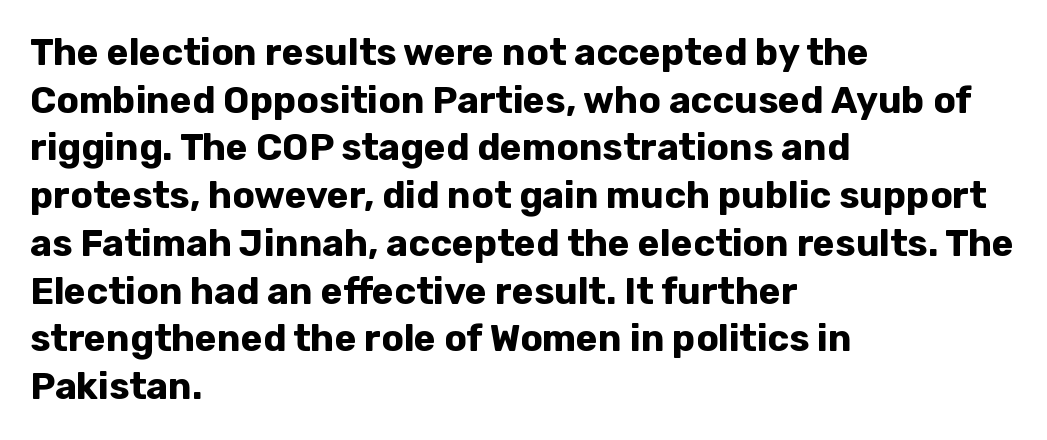
{"serif": "no", "italic": "no", "bold": "yes", "weight": "bold", "width": "normal", "stroke_contrast": "low", "x_height": "medium", "monospaced": "no", "underline": "no", "align": "left", "line_spacing": "normal", "line_spacing_ratio": 1.29, "letter_spacing": "normal", "letter_spacing_em": 0.0, "glyph_px": 37}
